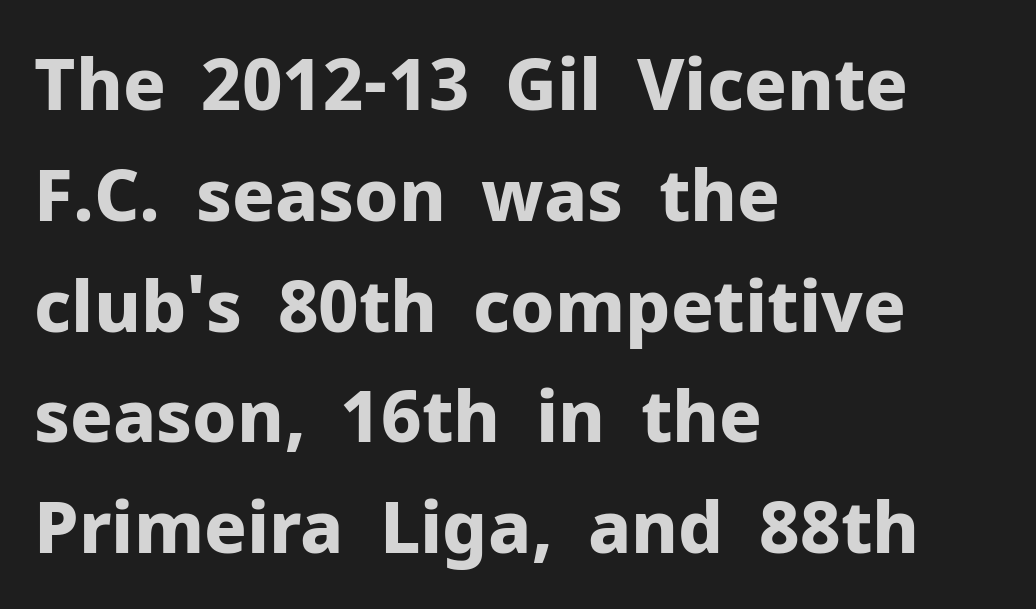
{"serif": "no", "italic": "no", "bold": "yes", "weight": "bold", "width": "normal", "stroke_contrast": "low", "x_height": "medium", "monospaced": "no", "underline": "no", "align": "left", "line_spacing": "normal", "line_spacing_ratio": 1.56, "letter_spacing": "normal", "letter_spacing_em": 0.0, "glyph_px": 71}
